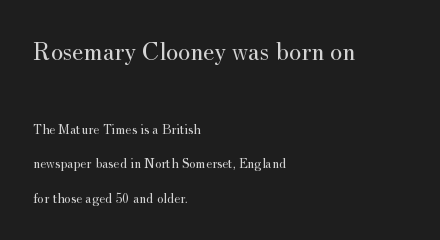
Q: Is the text bold? A: No.
Q: Is the text italic (slanted)? A: No, it is upright.
Q: Is the text underlined? A: No.
Q: How is the paragraph aligned? A: Left-aligned.
Q: Is the spacing between letters normal or unusually wide? A: Normal.
Q: Is the spacing between lines tight, normal or loose? A: Loose.
Q: Which block of text is set in a larger size, the first (top) or the second (bottom)? A: The first (top) one.
